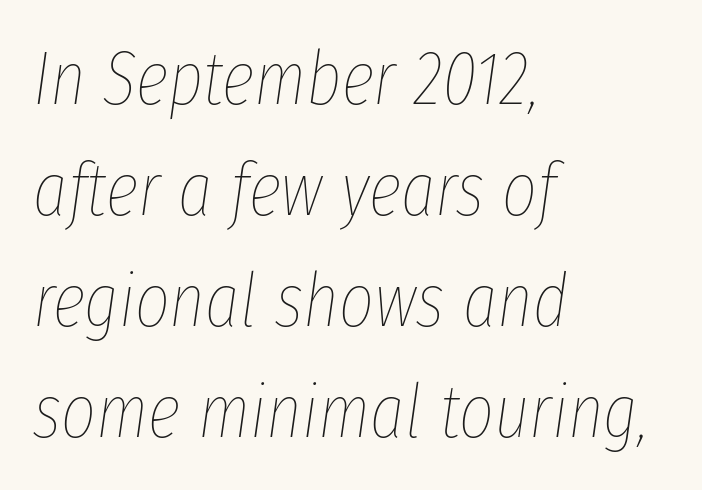
The image shows 75 px thin, condensed type, italic (leaning right); set left-aligned, normal line spacing (1.48x), normal letter spacing, not underlined; low stroke contrast and a medium x-height.
